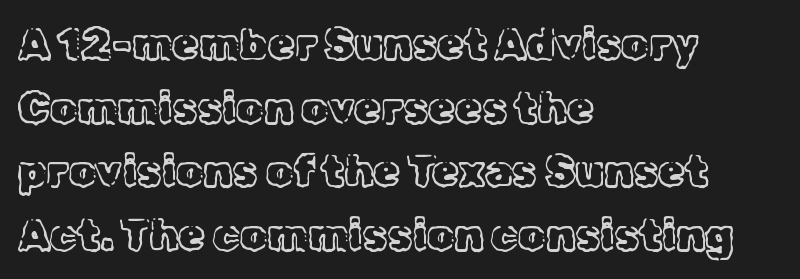
The image shows 43 px light serif type, upright; set left-aligned, normal line spacing (1.48x), normal letter spacing, not underlined; a medium x-height.
